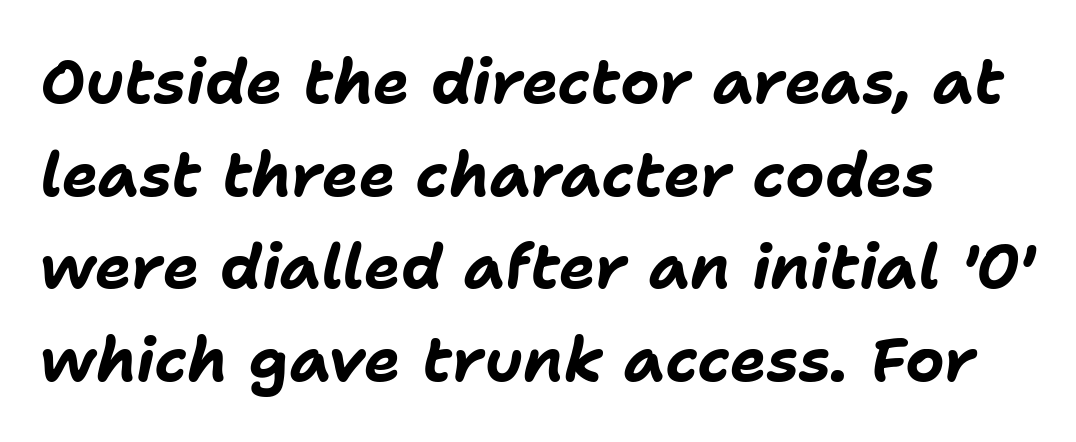
The image shows 61 px bold type, italic (leaning right); set left-aligned, normal line spacing (1.52x), normal letter spacing, not underlined; low stroke contrast and a medium x-height.
